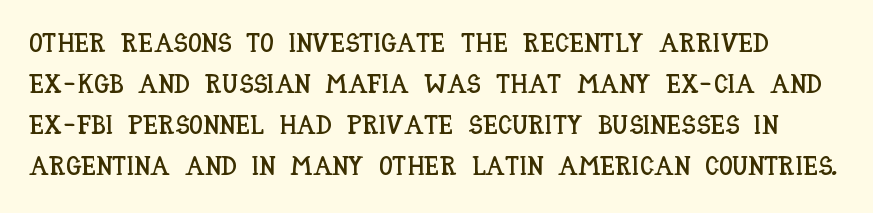
Q: Is the text italic (slanted)? A: No, it is upright.
Q: Is the text underlined? A: No.
Q: Is the spacing between letters normal or unusually wide? A: Normal.
Q: Is the spacing between lines tight, normal or loose? A: Normal.
